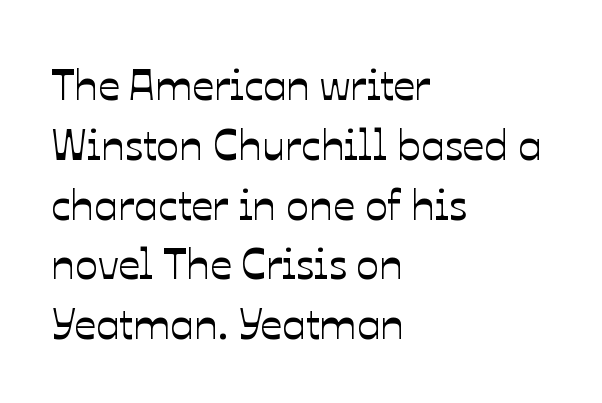
In CSS terms this would be text-align: left. The line-height multiplier appears to be the usual default. Do the letters lean? They stand straight. Plain, unruled lines of type. Think of a printed novel: that variable character pitch is what you see here. The letterforms sit shoulder to shoulder at normal distance.
